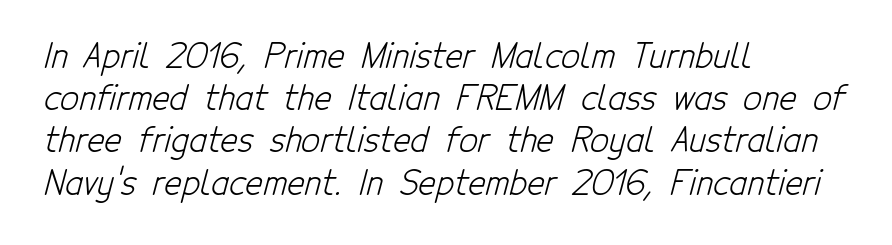
{"serif": "no", "bold": "no", "weight": "light", "width": "condensed", "stroke_contrast": "low", "x_height": "medium", "monospaced": "no", "underline": "no", "align": "left", "line_spacing": "normal", "line_spacing_ratio": 1.28, "letter_spacing": "normal", "letter_spacing_em": 0.0, "glyph_px": 33}
